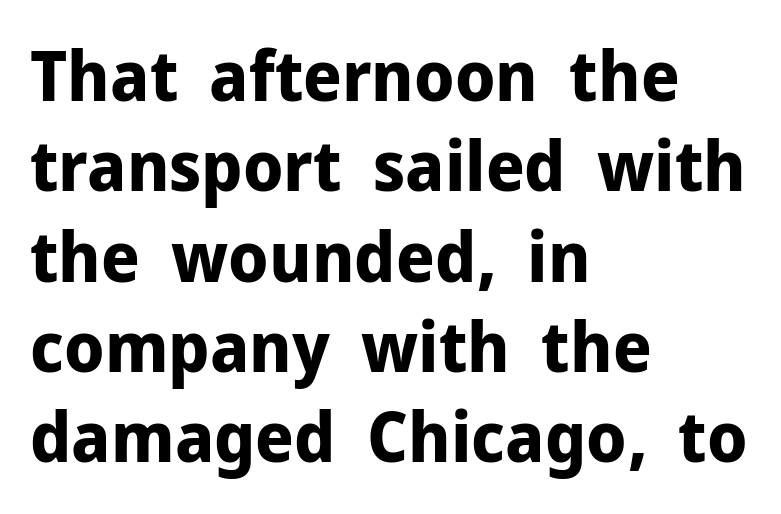
The image shows 70 px bold sans-serif type, upright; set left-aligned, normal line spacing (1.29x), normal letter spacing, not underlined; low stroke contrast and a medium x-height.
